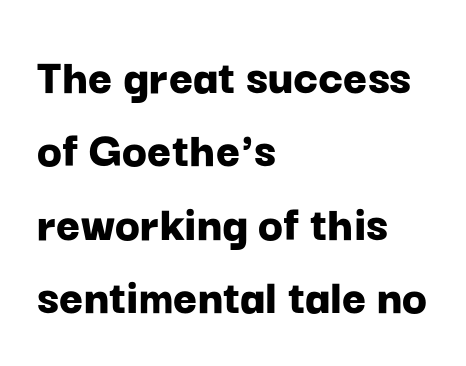
Q: Is the text bold? A: Yes.
Q: Is the text italic (slanted)? A: No, it is upright.
Q: Is the typeface a serif or a sans-serif typeface? A: Sans-serif.
Q: Is the text underlined? A: No.
Q: How is the paragraph aligned? A: Left-aligned.
Q: Is the spacing between letters normal or unusually wide? A: Normal.
Q: Is the spacing between lines tight, normal or loose? A: Normal.
Q: Width (condensed, normal, or wide)? A: Normal.
Q: Stroke contrast? A: Low.
Q: x-height? A: Medium.
Q: Monospaced? A: No.
